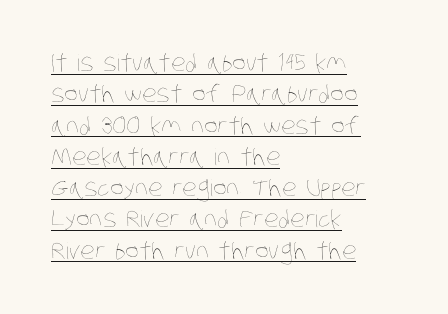
The image shows 23 px text type; set left-aligned, normal line spacing (1.36x), normal letter spacing, underlined.
